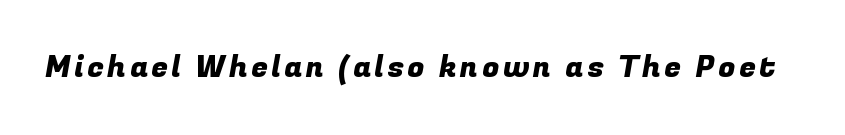
The foot of each line stays bare and open. Check where the strokes stop: nothing finishes them off — pure sans. You could not count columns in this text — the font is proportionally spaced.
